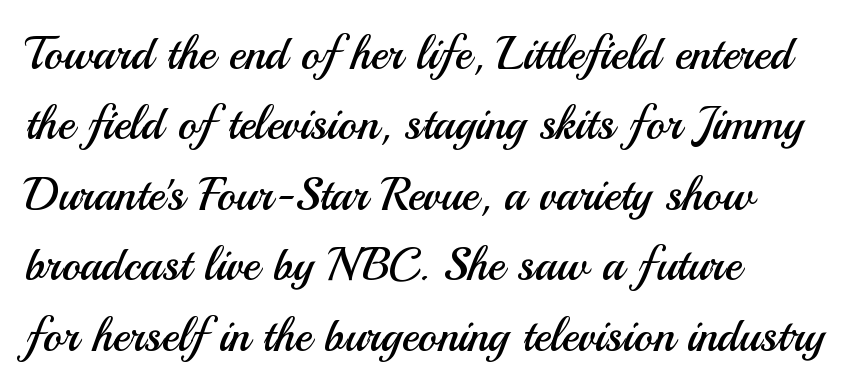
{"serif": "no", "bold": "no", "weight": "regular", "width": "normal", "stroke_contrast": "medium", "x_height": "small", "monospaced": "no", "underline": "no", "align": "left", "line_spacing": "normal", "line_spacing_ratio": 1.53, "letter_spacing": "normal", "letter_spacing_em": 0.0, "glyph_px": 46}
